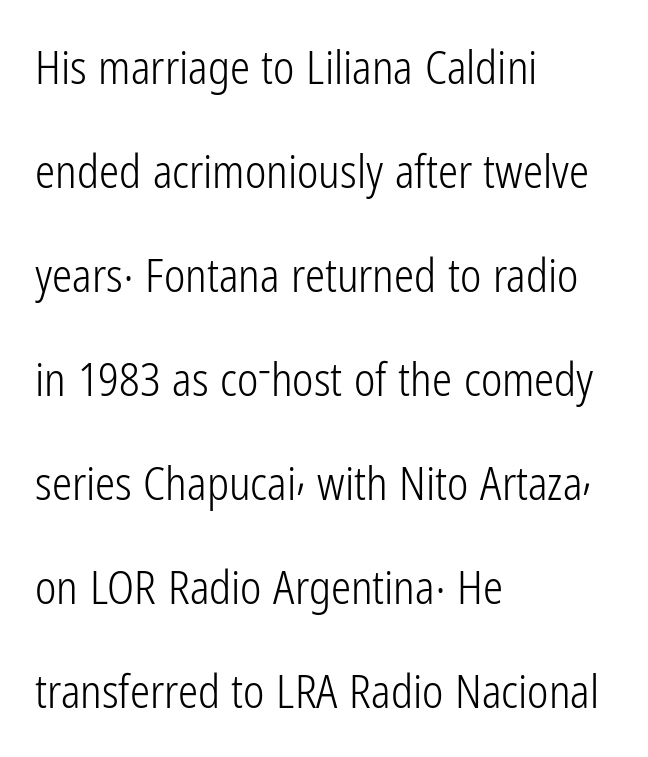
Casual observation: everything's shoved over to the left. One glance says open: line gaps are wider than usual. The letters stand straight up with perfectly vertical stems. These lines are rendered in a variable-pitch font.
